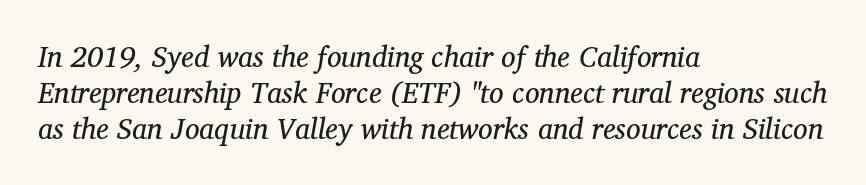
The image shows 29 px regular-weight serif type, italic (leaning right); set left-aligned, line spacing 1.24x, normal letter spacing, not underlined; medium stroke contrast and a medium x-height.
